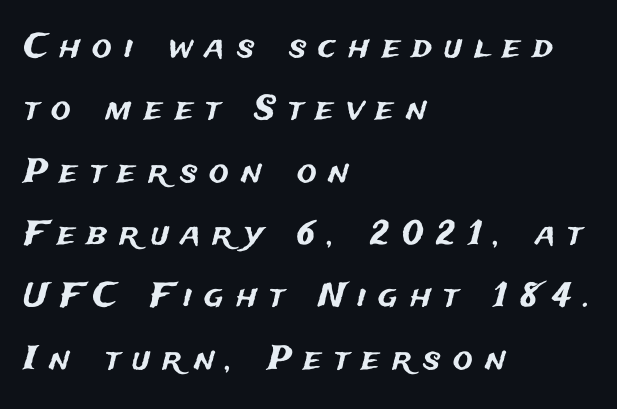
This sample has the flowing, uneven cadence of proportional lettering. Each word looks stretched out because of the extra space between its letters. The gap between lines stays unmarked. Does the type have serifs? No, each stem ends abruptly. Notice how the passage keeps a crisp vertical edge on the left only.
